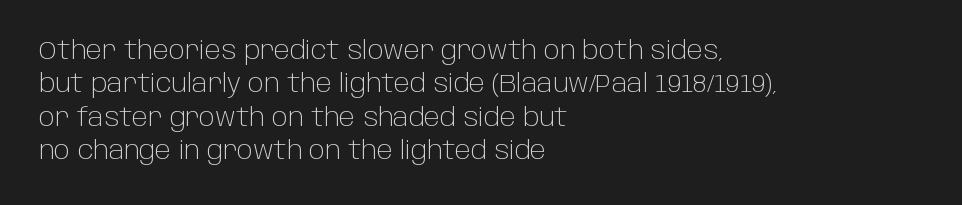
{"italic": "no", "bold": "no", "underline": "no", "align": "left", "line_spacing": "normal", "line_spacing_ratio": 1.34, "letter_spacing": "normal", "letter_spacing_em": 0.0, "glyph_px": 25}
